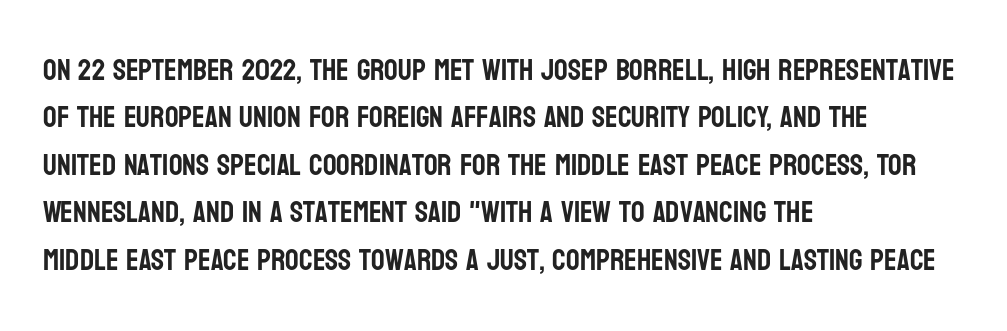
In terms of posture, this sample is upright. This rendering employs a face without finishing strokes, i.e., a sans-serif. The area under the type is left untouched. The face used here is proportionally spaced, like ordinary book or web type. Regular leading. No extra tracking has been applied to these lines.
